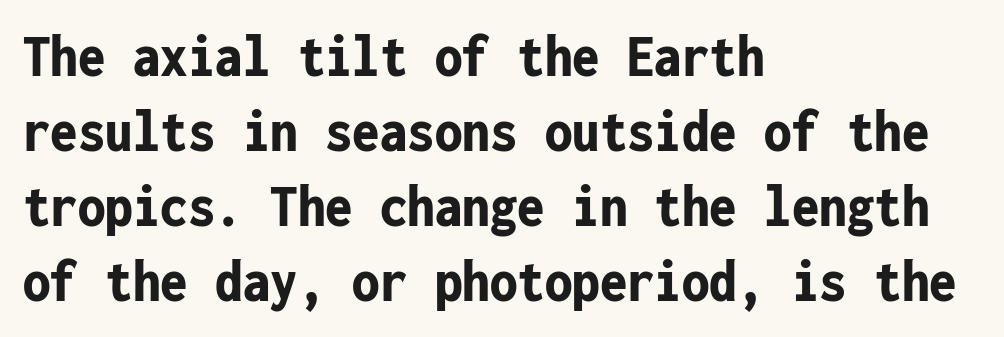
{"serif": "no", "italic": "no", "bold": "yes", "weight": "bold", "width": "condensed", "stroke_contrast": "low", "x_height": "medium", "monospaced": "yes", "underline": "no", "align": "left", "line_spacing_ratio": 1.23, "letter_spacing": "normal", "letter_spacing_em": 0.0, "glyph_px": 61}
